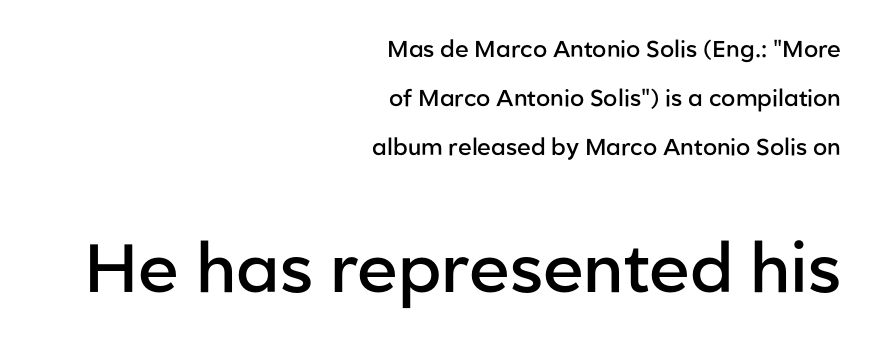
Widely set lines give the paragraph a tall, airy silhouette. Ascenders rise straight up at ninety degrees. Is this a fixed-width face? No — the glyphs have proportional, varying widths. The specimen omits any rule beneath the text block's lines. How are the letters spaced? Ordinarily, with no added tracking.
